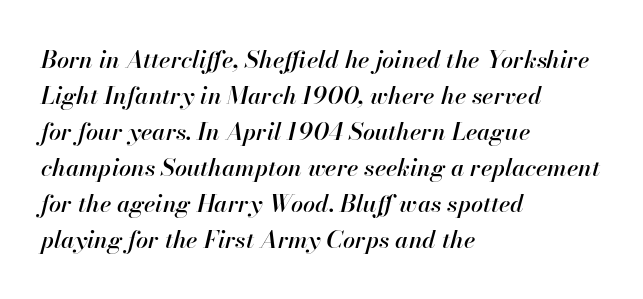
{"italic": "yes", "lean": "right", "slant_degrees": 13, "underline": "no", "align": "left", "line_spacing": "normal", "line_spacing_ratio": 1.5, "letter_spacing": "normal", "letter_spacing_em": 0.0, "glyph_px": 24}
